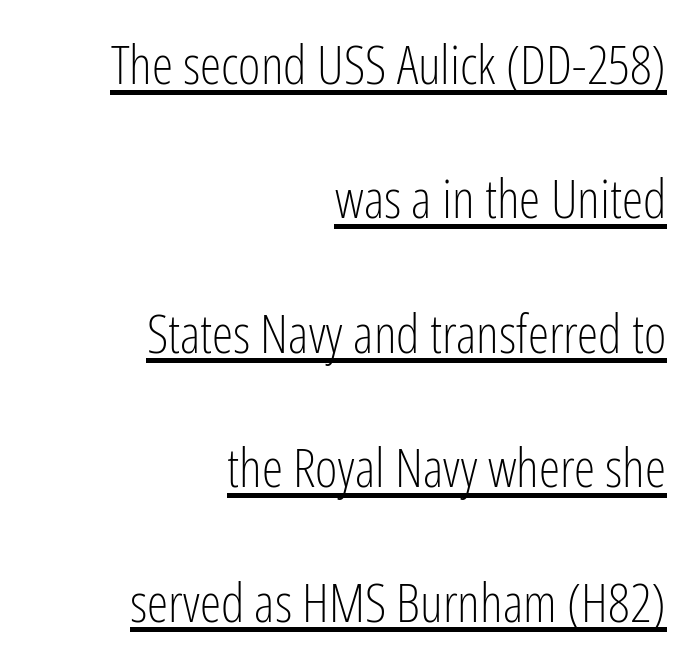
{"serif": "no", "italic": "no", "bold": "no", "weight": "light", "width": "condensed", "stroke_contrast": "low", "x_height": "medium", "monospaced": "no", "underline": "yes", "align": "right", "line_spacing": "loose", "line_spacing_ratio": 2.49, "letter_spacing": "normal", "letter_spacing_em": 0.0, "glyph_px": 54}
